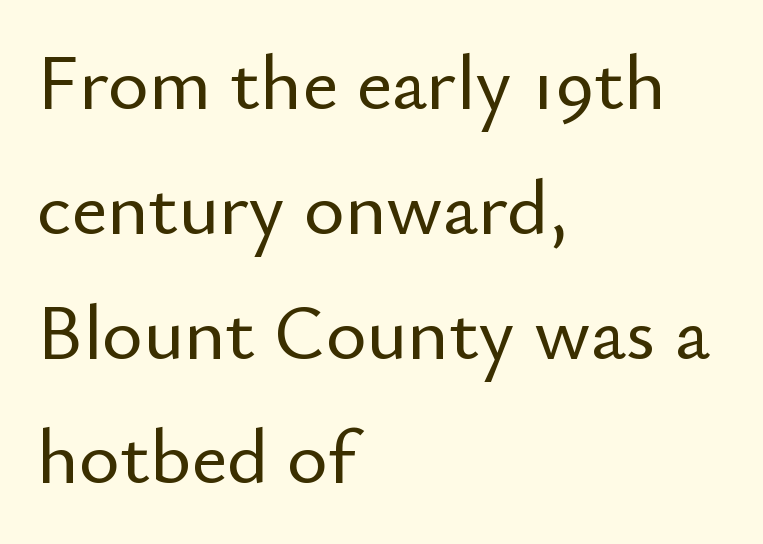
The image shows 78 px sans-serif type, upright; set left-aligned, normal line spacing (1.6x), normal letter spacing, not underlined; low stroke contrast and a small x-height.
